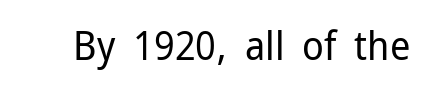
The image shows 40 px regular-weight sans-serif type, upright; set normal letter spacing, not underlined; low stroke contrast and a medium x-height.
